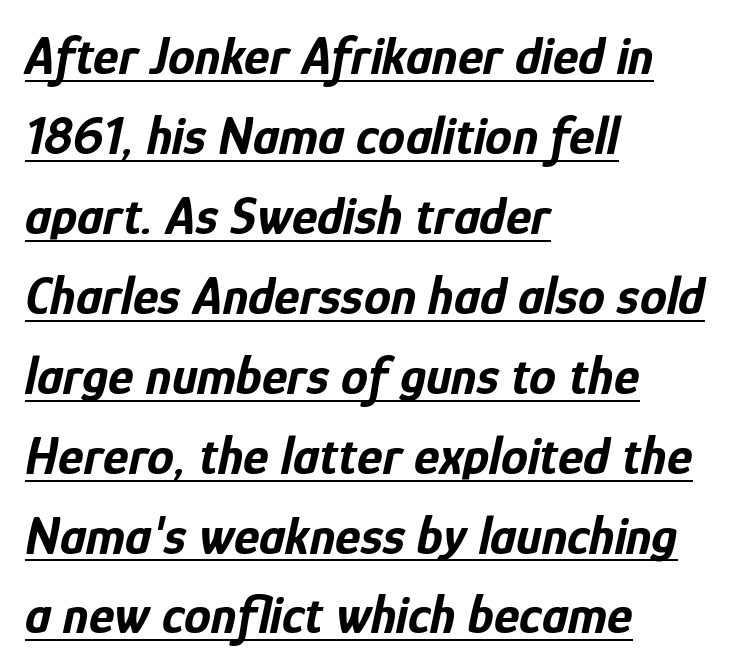
Q: Is the text bold? A: Yes.
Q: Is the text italic (slanted)? A: Yes, it leans right by about 12 degrees.
Q: Is the text underlined? A: Yes.
Q: How is the paragraph aligned? A: Left-aligned.
Q: Is the spacing between letters normal or unusually wide? A: Normal.
Q: Is the spacing between lines tight, normal or loose? A: Normal.
Q: Width (condensed, normal, or wide)? A: Condensed.
Q: Stroke contrast? A: Low.
Q: x-height? A: Medium.
Q: Monospaced? A: No.
